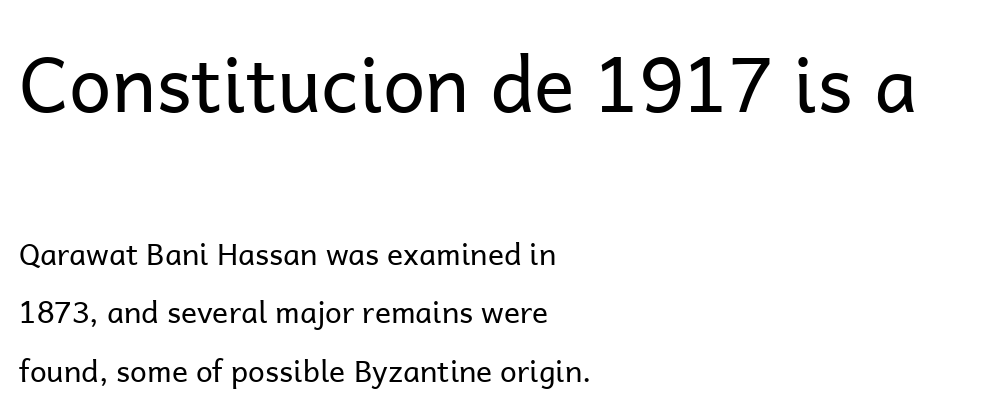
Posture: straight, roman, zero tilt. Words appear dense and cohesive because spacing is normal. Compared with typical paragraphs, the rows here are farther apart. Large over small — that's the arrangement of the two blocks here. Leftover space on each line is placed entirely after the last word.
